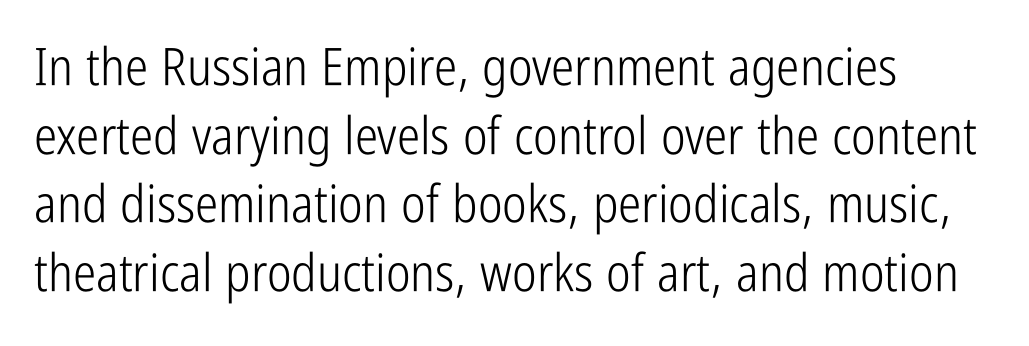
This sample keeps an unexceptional amount of space between lines. The typesetter chose a ragged-right arrangement here. Italic? Not at all — the glyphs are vertical. Beneath every word, the page is bare.
